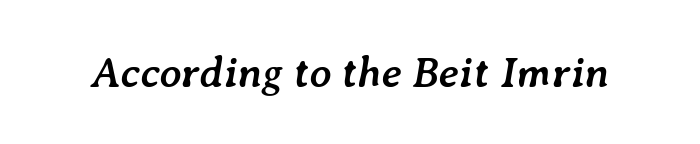
The image shows 43 px semibold type, italic (leaning right); set normal letter spacing, not underlined; low stroke contrast and a medium x-height.
